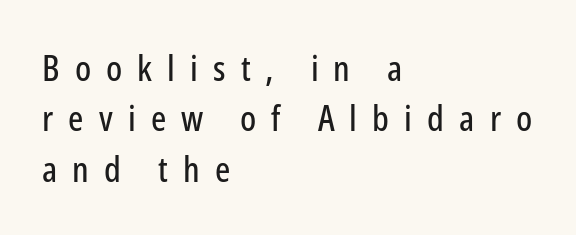
{"serif": "no", "italic": "no", "width": "condensed", "stroke_contrast": "low", "x_height": "medium", "monospaced": "no", "underline": "no", "align": "left", "line_spacing": "normal", "line_spacing_ratio": 1.4, "letter_spacing": "wide", "letter_spacing_em": 0.42, "glyph_px": 36}
